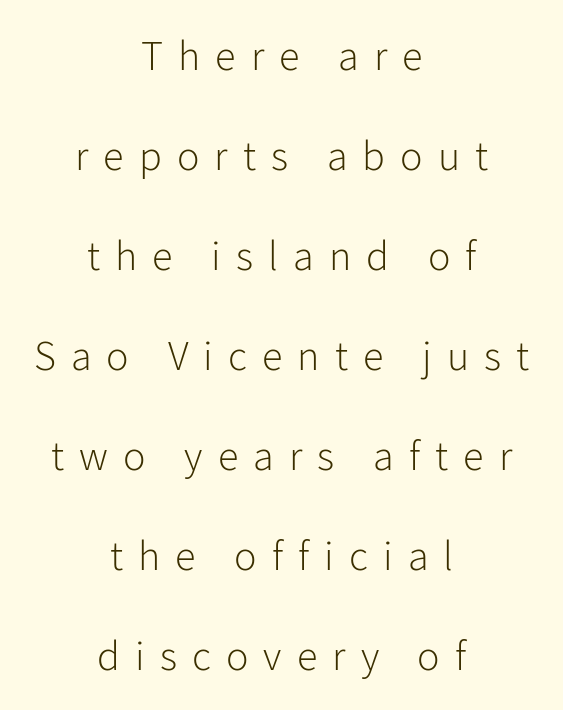
{"serif": "no", "italic": "no", "bold": "no", "weight": "light", "width": "normal", "stroke_contrast": "low", "x_height": "medium", "monospaced": "no", "underline": "no", "align": "center", "line_spacing": "loose", "line_spacing_ratio": 2.38, "letter_spacing": "wide", "letter_spacing_em": 0.36, "glyph_px": 42}
